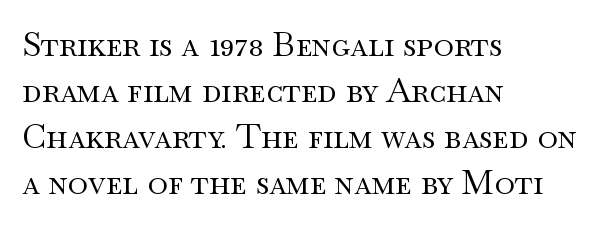
Q: Is the text bold? A: No.
Q: Is the text italic (slanted)? A: No, it is upright.
Q: Is the typeface a serif or a sans-serif typeface? A: Serif.
Q: Is the text underlined? A: No.
Q: How is the paragraph aligned? A: Left-aligned.
Q: Is the spacing between letters normal or unusually wide? A: Normal.
Q: Is the spacing between lines tight, normal or loose? A: Normal.
Q: Width (condensed, normal, or wide)? A: Wide.
Q: Stroke contrast? A: Medium.
Q: x-height? A: Small.
Q: Monospaced? A: No.
